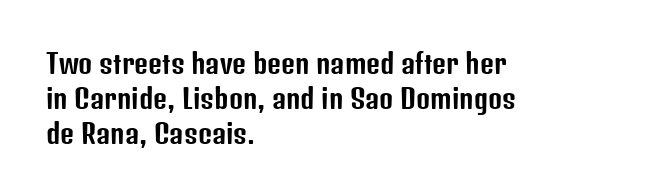
{"italic": "no", "underline": "no", "align": "left", "line_spacing": "normal", "line_spacing_ratio": 1.29, "letter_spacing": "normal", "letter_spacing_em": 0.0, "glyph_px": 27}
